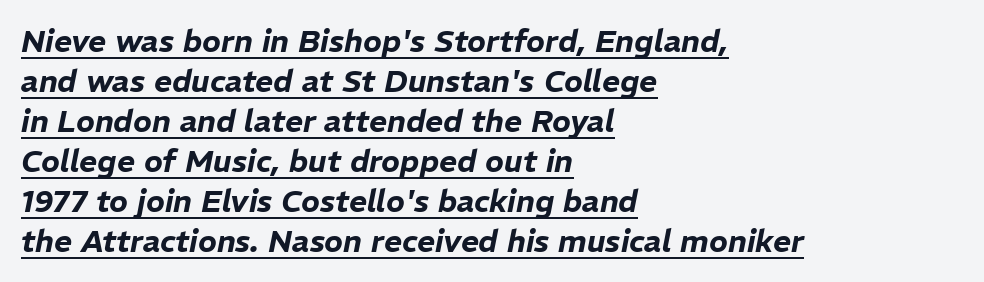
Leading matches the norm, producing a regular column. Emphasis-style slanted type is in use. This sample has the flowing, uneven cadence of proportional lettering. Standard letterfit; no display-style spreading of the glyphs.
